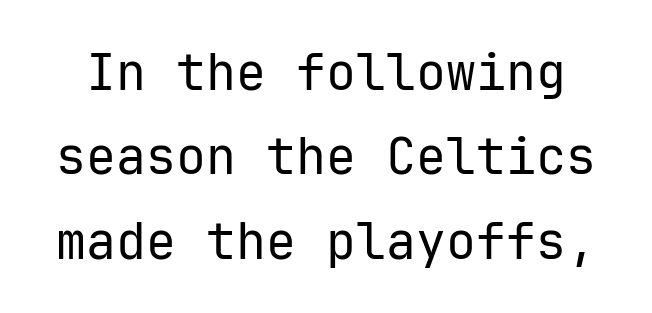
Q: Is the text bold? A: No.
Q: Is the text italic (slanted)? A: No, it is upright.
Q: Is the typeface a serif or a sans-serif typeface? A: Sans-serif.
Q: Is the text underlined? A: No.
Q: Is the spacing between letters normal or unusually wide? A: Normal.
Q: Is the spacing between lines tight, normal or loose? A: Normal.
Q: Width (condensed, normal, or wide)? A: Normal.
Q: Stroke contrast? A: Low.
Q: x-height? A: Medium.
Q: Monospaced? A: Yes.
